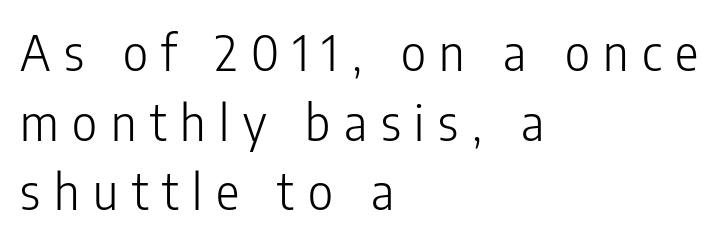
{"serif": "no", "italic": "no", "bold": "no", "weight": "light", "width": "condensed", "stroke_contrast": "low", "x_height": "medium", "monospaced": "no", "underline": "no", "align": "left", "line_spacing": "normal", "line_spacing_ratio": 1.42, "letter_spacing": "wide", "letter_spacing_em": 0.28, "glyph_px": 49}
